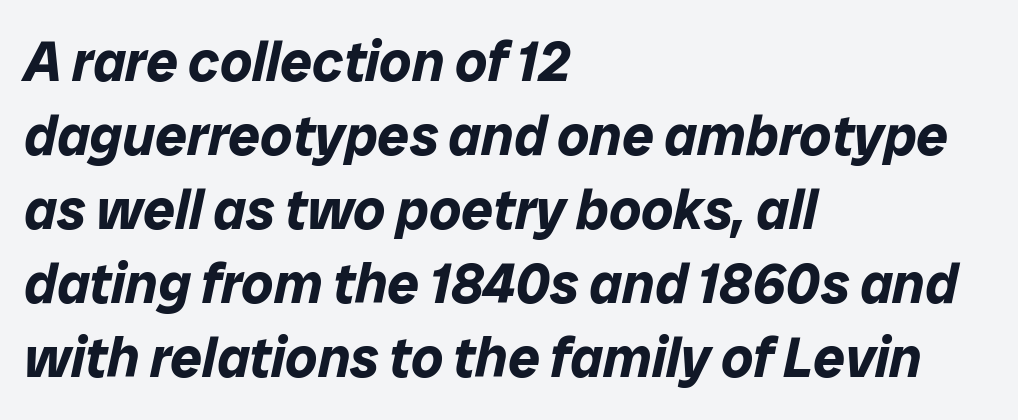
The image shows 56 px bold type, italic (leaning right); set left-aligned, normal line spacing (1.32x), normal letter spacing, not underlined; low stroke contrast and a medium x-height.
